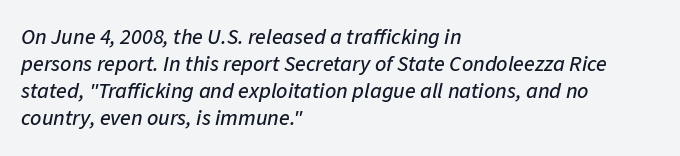
Q: Is the text italic (slanted)? A: Yes, it leans right by about 11 degrees.
Q: Is the text underlined? A: No.
Q: How is the paragraph aligned? A: Left-aligned.
Q: Is the spacing between letters normal or unusually wide? A: Normal.
